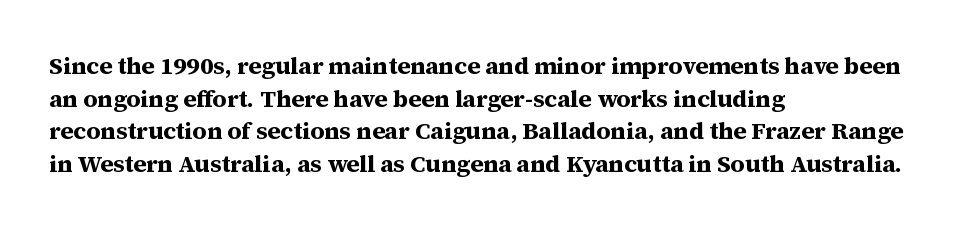
The image shows 24 px bold type, upright; set left-aligned, normal line spacing (1.36x), normal letter spacing, not underlined.
